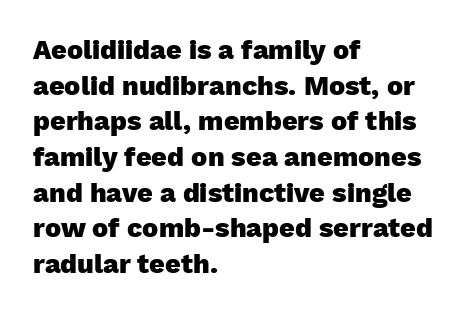
Q: Is the text bold? A: Yes.
Q: Is the text italic (slanted)? A: No, it is upright.
Q: Is the text underlined? A: No.
Q: How is the paragraph aligned? A: Left-aligned.
Q: Is the spacing between letters normal or unusually wide? A: Normal.
Q: Is the spacing between lines tight, normal or loose? A: Normal.
